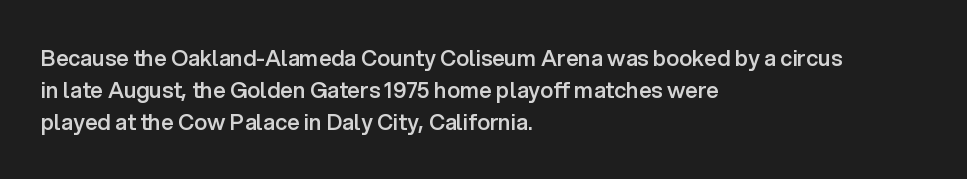
A typesetter would mark this as roman, not italic. If you drew a ruler down the left edge, every line would touch it. Look at the tracking — it's just the regular setting, nothing added. Regular leading.
